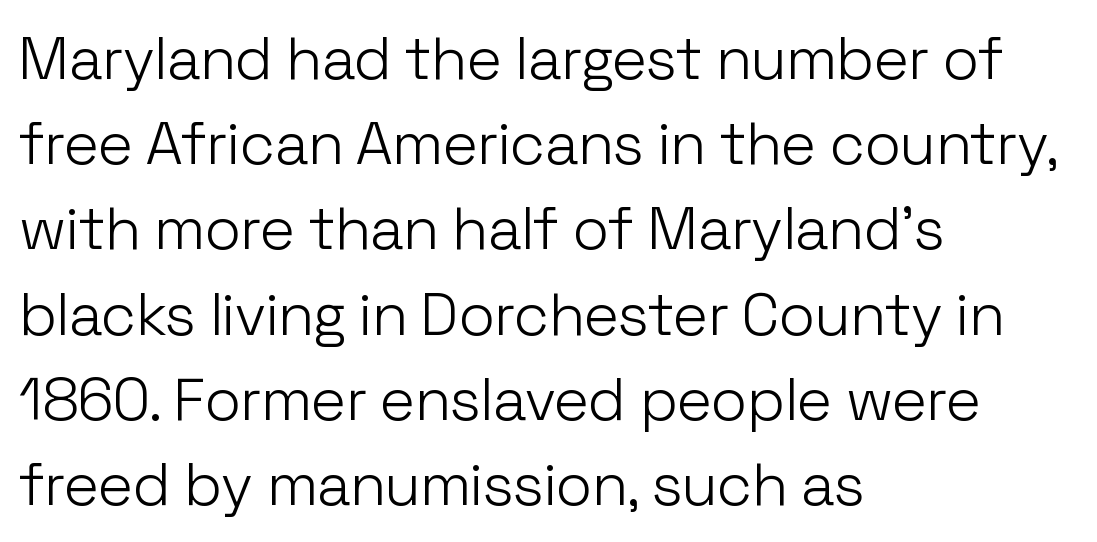
The image shows 60 px light sans-serif type, upright; set left-aligned, normal line spacing (1.42x), normal letter spacing, not underlined; low stroke contrast and a medium x-height.
